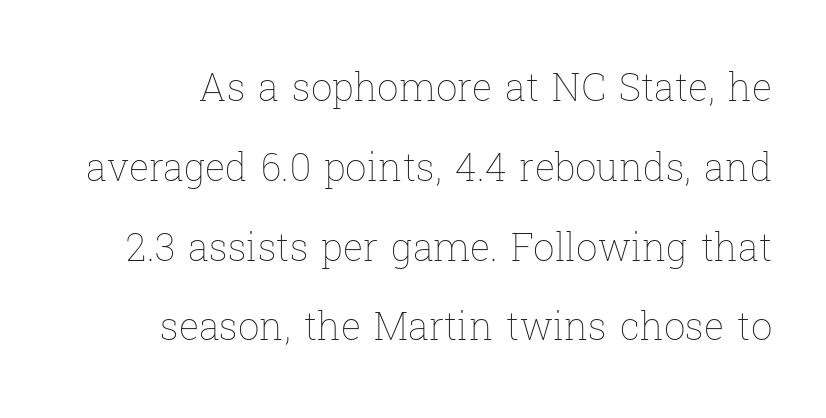
Q: Is the text bold? A: No.
Q: Is the text italic (slanted)? A: No, it is upright.
Q: Is the text underlined? A: No.
Q: Is the spacing between letters normal or unusually wide? A: Normal.
Q: Is the spacing between lines tight, normal or loose? A: Loose.
Q: Width (condensed, normal, or wide)? A: Normal.
Q: Stroke contrast? A: Low.
Q: x-height? A: Medium.
Q: Monospaced? A: No.
